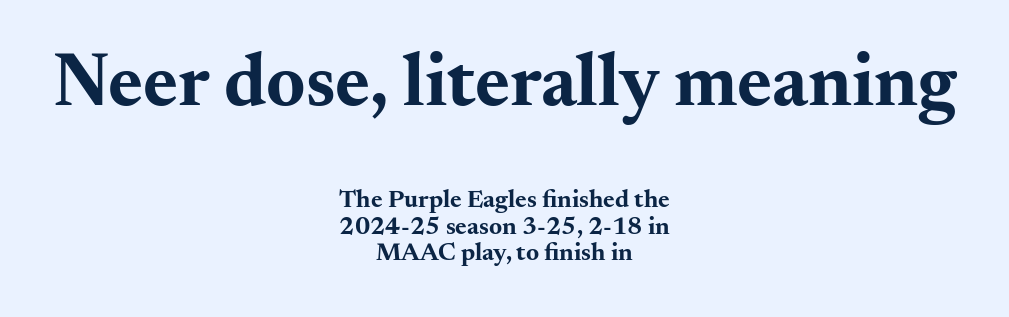
Q: Is the text bold? A: Yes.
Q: Is the text italic (slanted)? A: No, it is upright.
Q: Is the typeface a serif or a sans-serif typeface? A: Serif.
Q: Is the text underlined? A: No.
Q: How is the paragraph aligned? A: Centered.
Q: Is the spacing between letters normal or unusually wide? A: Normal.
Q: Is the spacing between lines tight, normal or loose? A: Tight.
Q: Which block of text is set in a larger size, the first (top) or the second (bottom)? A: The first (top) one.
Q: Width (condensed, normal, or wide)? A: Wide.
Q: Stroke contrast? A: Medium.
Q: x-height? A: Small.
Q: Monospaced? A: No.
